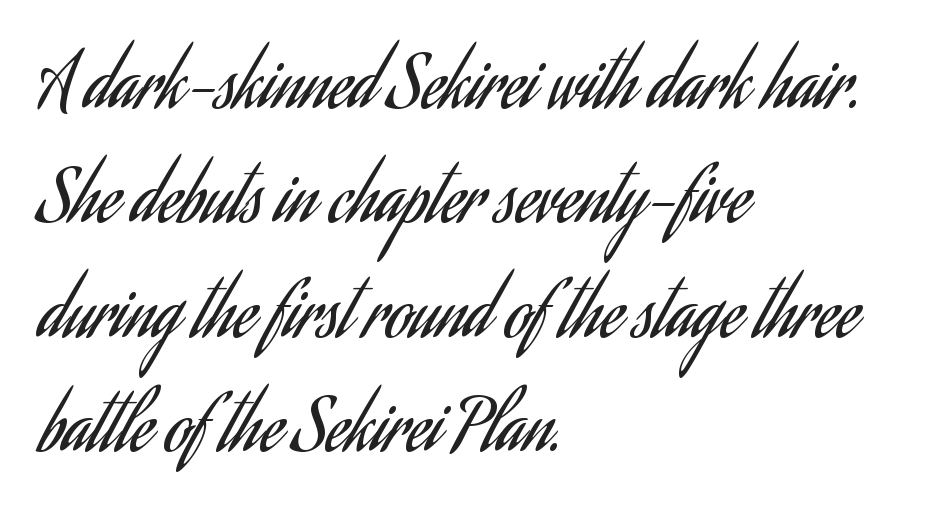
Q: Is the text bold? A: No.
Q: Is the text italic (slanted)? A: Yes.
Q: Is the typeface a serif or a sans-serif typeface? A: Sans-serif.
Q: Is the text underlined? A: No.
Q: How is the paragraph aligned? A: Left-aligned.
Q: Is the spacing between letters normal or unusually wide? A: Normal.
Q: Is the spacing between lines tight, normal or loose? A: Normal.
Q: Width (condensed, normal, or wide)? A: Condensed.
Q: Stroke contrast? A: Low.
Q: x-height? A: Small.
Q: Monospaced? A: No.
